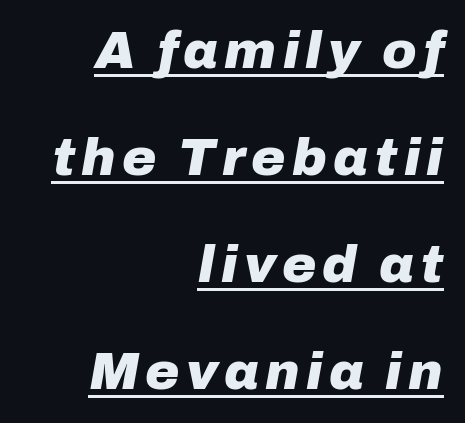
The image shows 52 px heavy type, italic (leaning right); set right-aligned, loose line spacing (2.06x), underlined; low stroke contrast and a medium x-height.
